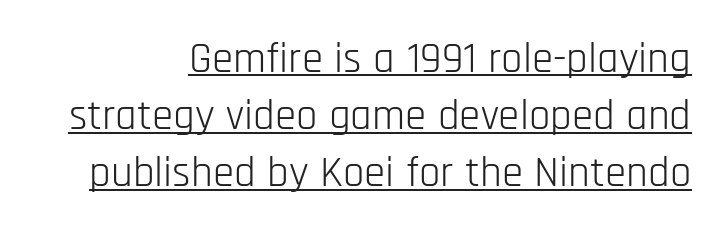
Q: Is the text bold? A: No.
Q: Is the text italic (slanted)? A: No, it is upright.
Q: Is the typeface a serif or a sans-serif typeface? A: Sans-serif.
Q: Is the text underlined? A: Yes.
Q: Is the spacing between letters normal or unusually wide? A: Normal.
Q: Is the spacing between lines tight, normal or loose? A: Normal.
Q: Width (condensed, normal, or wide)? A: Condensed.
Q: Stroke contrast? A: Low.
Q: x-height? A: Large.
Q: Monospaced? A: No.
